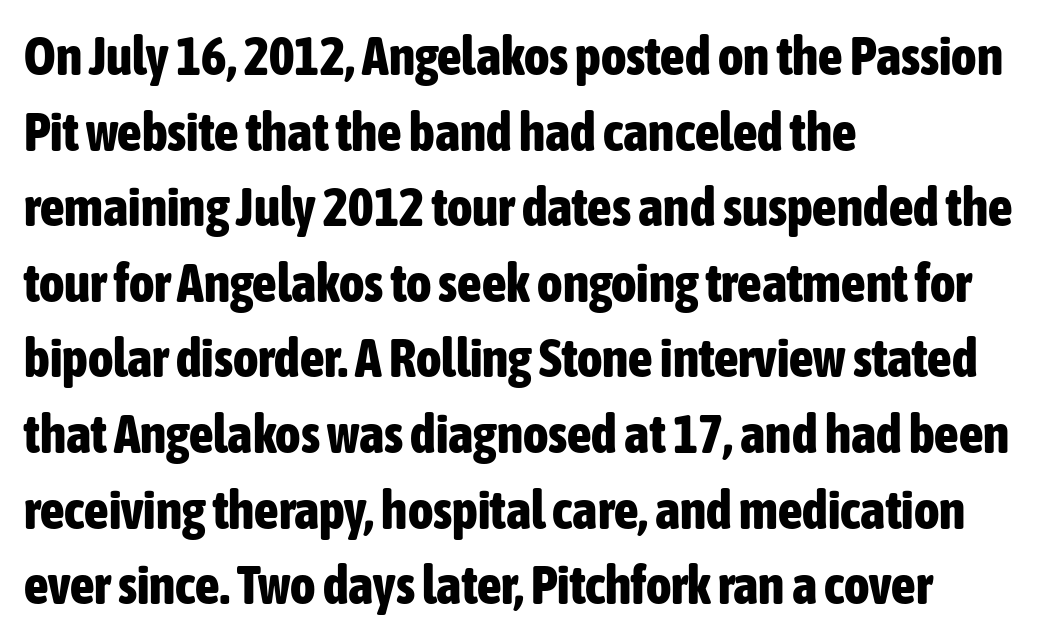
The rendering uses natural spacing where letterforms have individual widths. Stroke terminals: plain, sans-serif. The ragged edge is on the right, which tells us the setting is flush left. Heavy, bold letterforms. Clear beneath every line of the passage.
